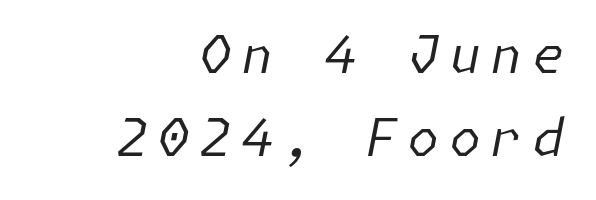
Q: Is the text bold? A: No.
Q: Is the text italic (slanted)? A: Yes, it leans right by about 11 degrees.
Q: Is the text underlined? A: No.
Q: How is the paragraph aligned? A: Right-aligned.
Q: Is the spacing between lines tight, normal or loose? A: Normal.
Q: Width (condensed, normal, or wide)? A: Normal.
Q: Stroke contrast? A: Low.
Q: x-height? A: Medium.
